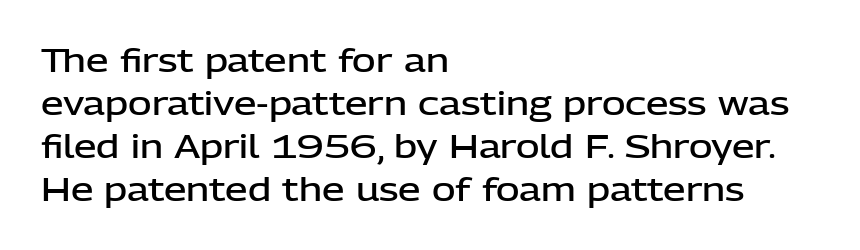
Q: Is the text bold? A: Semi-bold.
Q: Is the text italic (slanted)? A: No, it is upright.
Q: Is the typeface a serif or a sans-serif typeface? A: Sans-serif.
Q: Is the text underlined? A: No.
Q: How is the paragraph aligned? A: Left-aligned.
Q: Is the spacing between letters normal or unusually wide? A: Normal.
Q: Is the spacing between lines tight, normal or loose? A: Normal.
Q: Width (condensed, normal, or wide)? A: Normal.
Q: Stroke contrast? A: Low.
Q: x-height? A: Medium.
Q: Monospaced? A: No.
